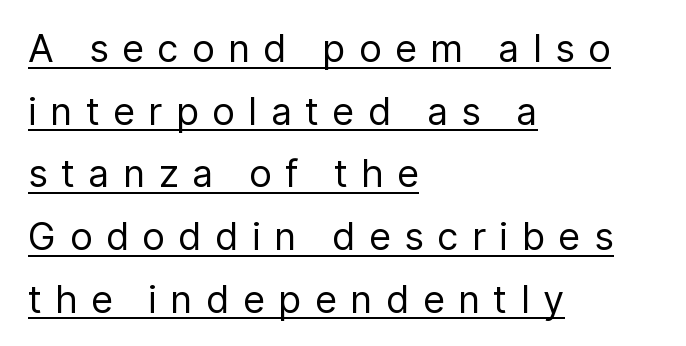
{"serif": "no", "italic": "no", "bold": "no", "weight": "regular", "width": "normal", "stroke_contrast": "low", "x_height": "medium", "monospaced": "no", "underline": "yes", "align": "left", "line_spacing": "normal", "line_spacing_ratio": 1.65, "letter_spacing": "wide", "letter_spacing_em": 0.35, "glyph_px": 38}
